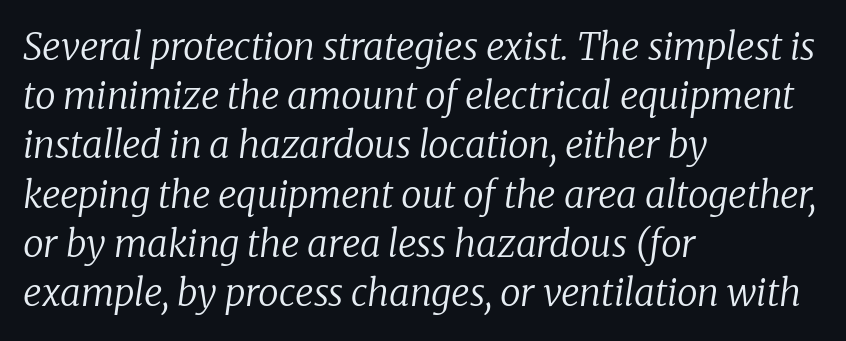
Q: Is the text bold? A: No.
Q: Is the text italic (slanted)? A: Yes, it leans right by about 8 degrees.
Q: Is the typeface a serif or a sans-serif typeface? A: Serif.
Q: Is the text underlined? A: No.
Q: How is the paragraph aligned? A: Left-aligned.
Q: Is the spacing between letters normal or unusually wide? A: Normal.
Q: Is the spacing between lines tight, normal or loose? A: Normal.
Q: Width (condensed, normal, or wide)? A: Normal.
Q: Stroke contrast? A: Low.
Q: x-height? A: Medium.
Q: Monospaced? A: No.
